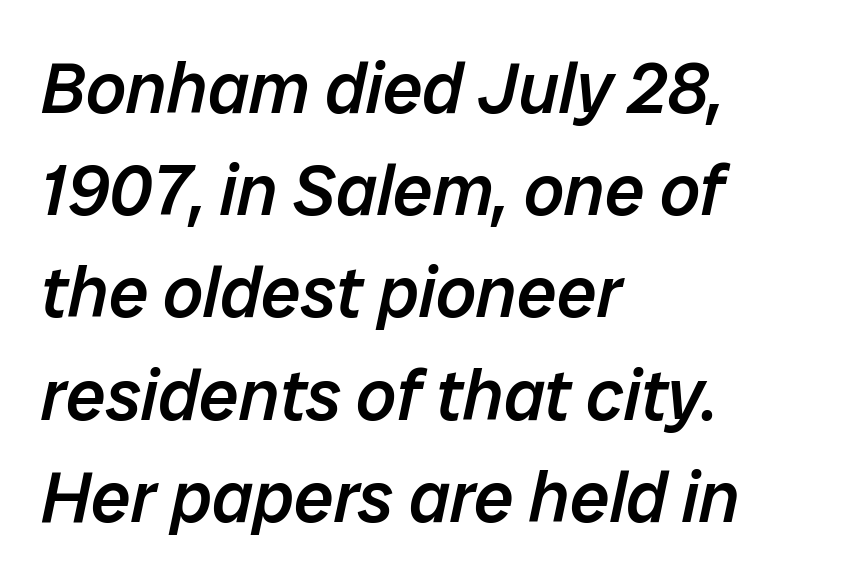
{"italic": "yes", "lean": "right", "slant_degrees": 12, "bold": "semi", "weight": "semibold", "width": "normal", "stroke_contrast": "low", "x_height": "medium", "monospaced": "no", "underline": "no", "align": "left", "line_spacing": "normal", "line_spacing_ratio": 1.44, "letter_spacing": "normal", "letter_spacing_em": 0.0, "glyph_px": 71}
